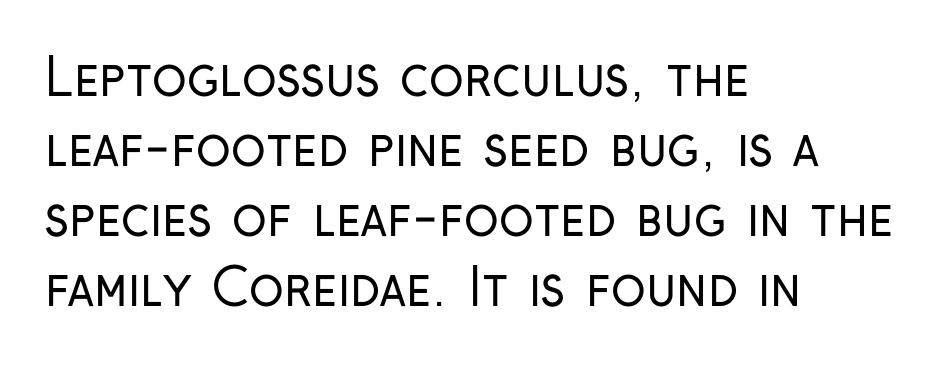
{"serif": "no", "italic": "no", "bold": "no", "weight": "regular", "width": "condensed", "stroke_contrast": "low", "x_height": "medium", "monospaced": "no", "underline": "no", "align": "left", "line_spacing": "normal", "line_spacing_ratio": 1.37, "letter_spacing": "normal", "letter_spacing_em": 0.0, "glyph_px": 51}
